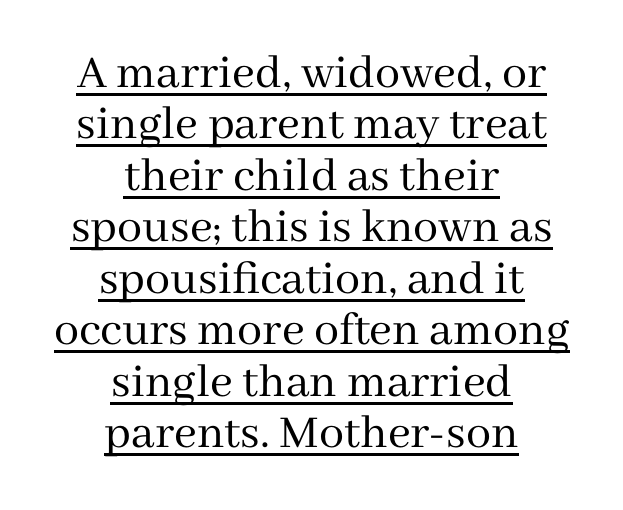
The image shows 50 px regular-weight serif type, upright; set centered, tight line spacing (1.03x), normal letter spacing, underlined; medium stroke contrast and a medium x-height.
